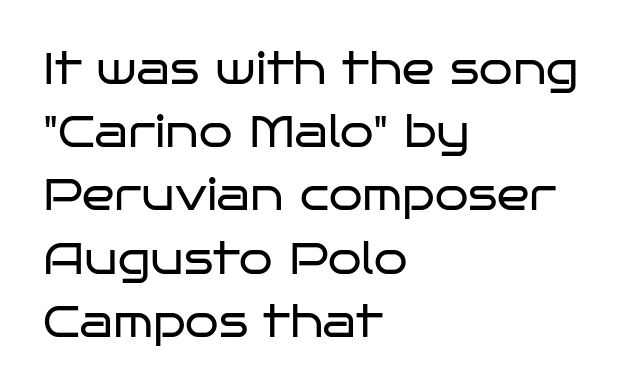
{"serif": "no", "italic": "no", "bold": "no", "weight": "regular", "width": "wide", "stroke_contrast": "low", "x_height": "large", "monospaced": "no", "underline": "no", "align": "left", "line_spacing": "normal", "line_spacing_ratio": 1.47, "letter_spacing": "normal", "letter_spacing_em": 0.0, "glyph_px": 43}
